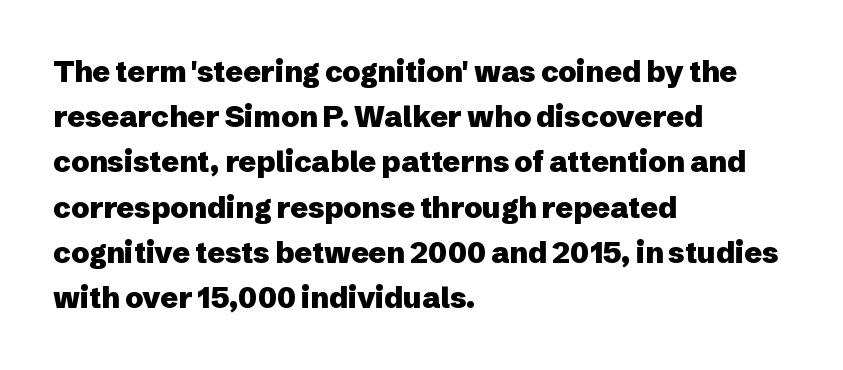
{"serif": "no", "italic": "no", "bold": "yes", "weight": "heavy", "width": "normal", "stroke_contrast": "low", "x_height": "medium", "monospaced": "no", "underline": "no", "align": "left", "line_spacing": "normal", "line_spacing_ratio": 1.56, "letter_spacing": "normal", "letter_spacing_em": 0.0, "glyph_px": 29}
